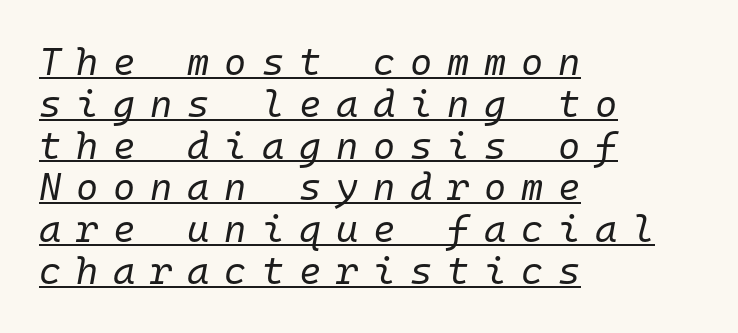
{"italic": "yes", "lean": "right", "slant_degrees": 10, "bold": "no", "weight": "regular", "width": "normal", "stroke_contrast": "low", "x_height": "medium", "monospaced": "yes", "underline": "yes", "align": "left", "line_spacing": "tight", "line_spacing_ratio": 1.1, "letter_spacing": "wide", "letter_spacing_em": 0.39, "glyph_px": 38}
